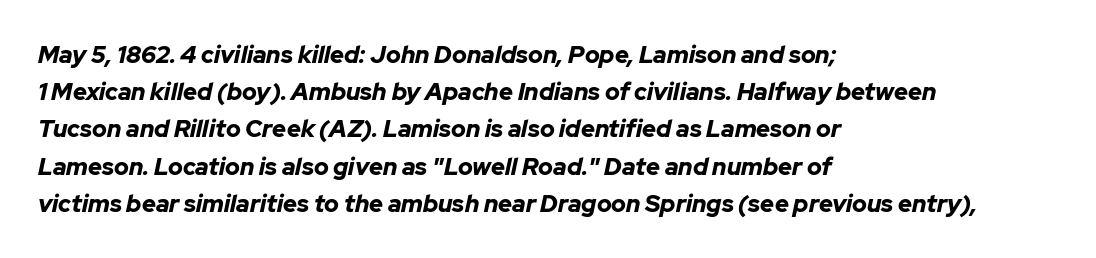
{"italic": "yes", "lean": "right", "slant_degrees": 12, "bold": "yes", "underline": "no", "align": "left", "line_spacing": "normal", "line_spacing_ratio": 1.55, "letter_spacing": "normal", "letter_spacing_em": 0.0, "glyph_px": 24}
